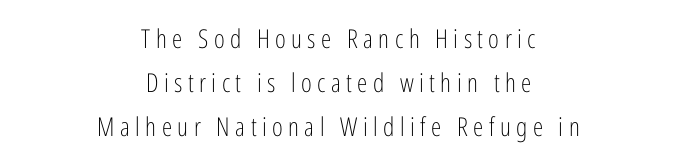
Q: Is the text bold? A: No.
Q: Is the text italic (slanted)? A: No, it is upright.
Q: Is the text underlined? A: No.
Q: How is the paragraph aligned? A: Centered.
Q: Is the spacing between letters normal or unusually wide? A: Unusually wide.
Q: Is the spacing between lines tight, normal or loose? A: Normal.
